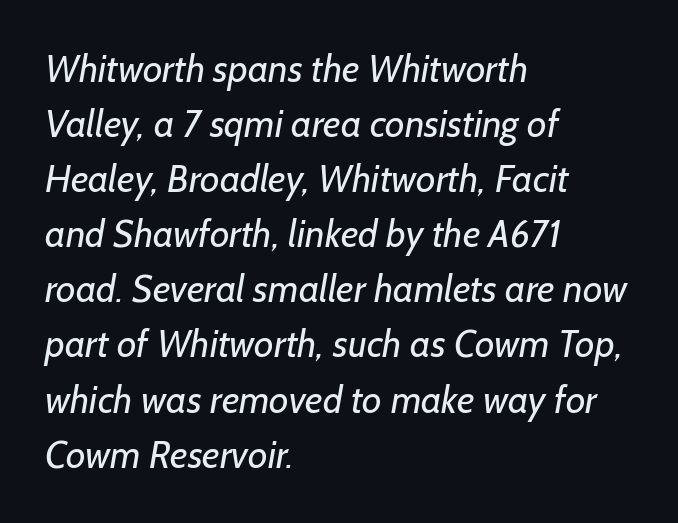
{"serif": "no", "bold": "no", "weight": "regular", "width": "normal", "stroke_contrast": "low", "x_height": "medium", "monospaced": "no", "underline": "no", "align": "left", "line_spacing": "normal", "line_spacing_ratio": 1.45, "letter_spacing": "normal", "letter_spacing_em": 0.0, "glyph_px": 38}
